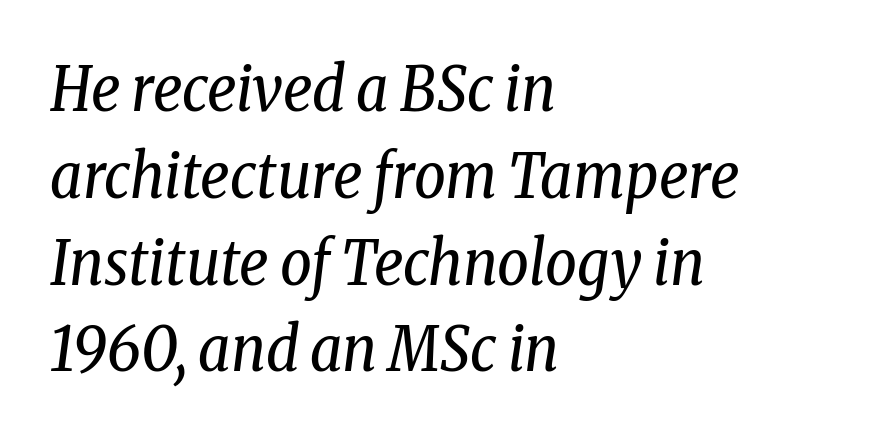
Q: Is the text bold? A: No.
Q: Is the text italic (slanted)? A: Yes, it leans right by about 8 degrees.
Q: Is the typeface a serif or a sans-serif typeface? A: Serif.
Q: Is the text underlined? A: No.
Q: How is the paragraph aligned? A: Left-aligned.
Q: Is the spacing between letters normal or unusually wide? A: Normal.
Q: Is the spacing between lines tight, normal or loose? A: Normal.
Q: Width (condensed, normal, or wide)? A: Condensed.
Q: Stroke contrast? A: Low.
Q: x-height? A: Medium.
Q: Monospaced? A: No.
